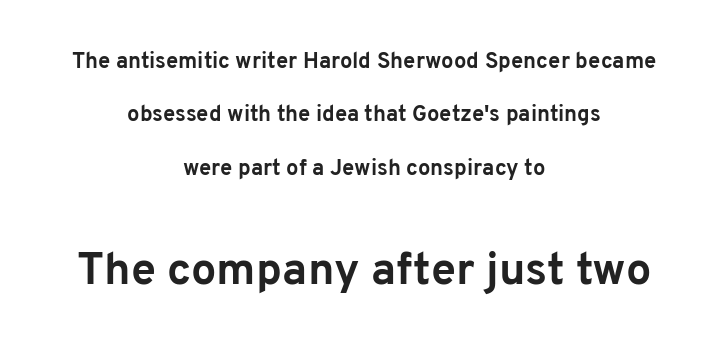
The image shows 45 px bold sans-serif type, upright; set centered, loose line spacing (2.43x), normal letter spacing, not underlined; the second (bottom) block is 2.05x larger; low stroke contrast and a medium x-height.
